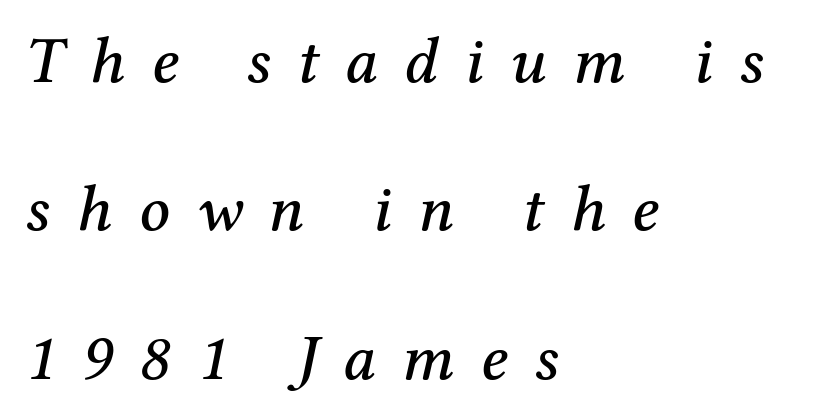
Does the lettering tilt? It does — this is italic. The paragraph has a hard left edge and a soft right edge. Just letters on the line, the space beneath them empty. If you measured baseline to baseline, you'd find a long distance. Look at the tracking — it's clearly loosened, letters drifting apart.
